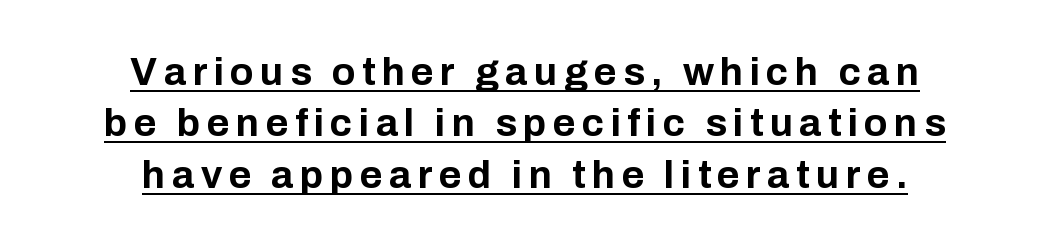
Q: Is the text bold? A: Yes.
Q: Is the text italic (slanted)? A: No, it is upright.
Q: Is the typeface a serif or a sans-serif typeface? A: Sans-serif.
Q: Is the text underlined? A: Yes.
Q: How is the paragraph aligned? A: Centered.
Q: Is the spacing between lines tight, normal or loose? A: Normal.
Q: Width (condensed, normal, or wide)? A: Normal.
Q: Stroke contrast? A: Low.
Q: x-height? A: Medium.
Q: Monospaced? A: No.
